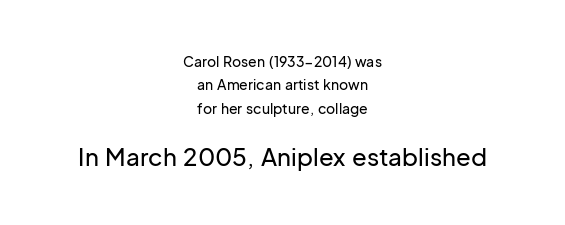
The image shows 24 px text type, upright; set centered, normal line spacing (1.67x), normal letter spacing, not underlined; the second (bottom) block is 1.71x larger.
